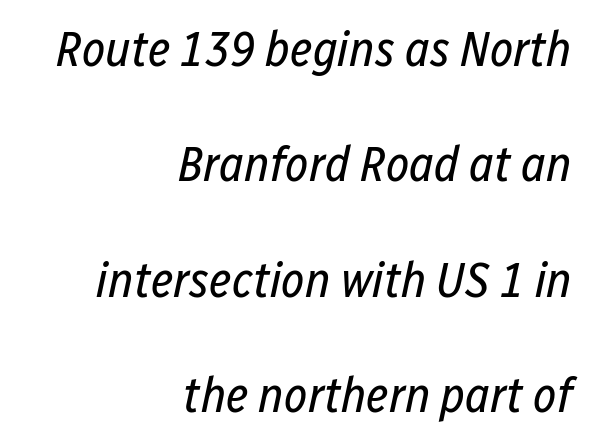
This reads as an unemphasized weight, regular at the heaviest. Descenders are the only things crossing below the line. Nothing unusual about the tracking: characters are spaced as the font intends. Visually the block forms a straight wall on the right and a jagged coastline on the left.
